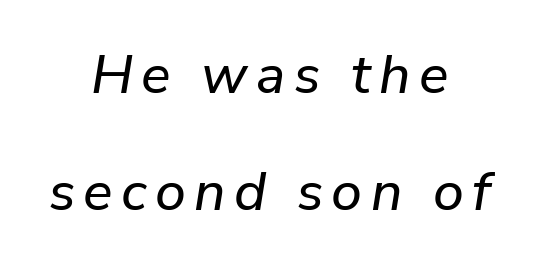
The image shows 55 px text type, italic (leaning right); set centered, loose line spacing (2.12x), not underlined; low stroke contrast and a medium x-height.
